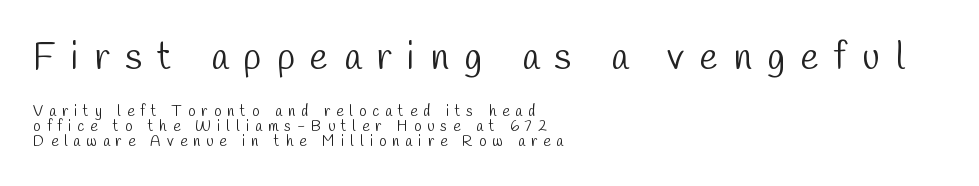
Is the letter spacing exaggerated? Yes — the characters are pushed far apart. Horizontal bands of white between lines are thin slivers. I'd call this a sans setting — the letters go barefoot. Underline: absent. Counters stay open thanks to moderate or lighter strokes.
